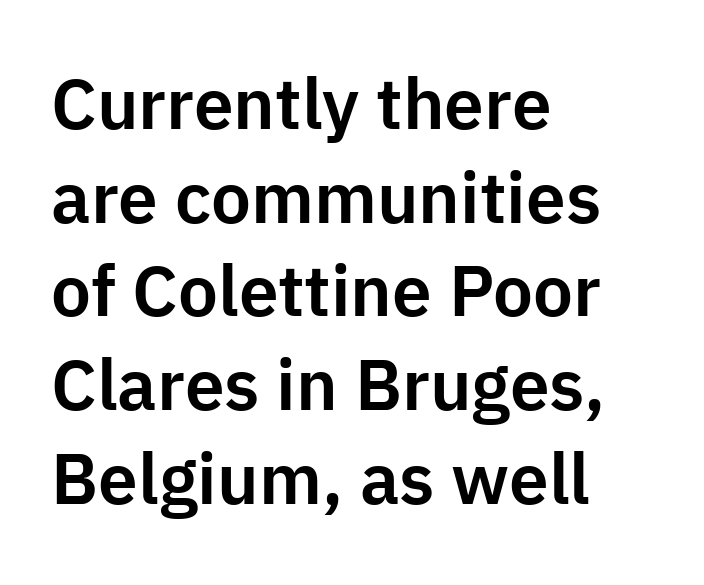
Q: Is the text italic (slanted)? A: No, it is upright.
Q: Is the typeface a serif or a sans-serif typeface? A: Sans-serif.
Q: Is the text underlined? A: No.
Q: How is the paragraph aligned? A: Left-aligned.
Q: Is the spacing between letters normal or unusually wide? A: Normal.
Q: Is the spacing between lines tight, normal or loose? A: Normal.
Q: Width (condensed, normal, or wide)? A: Normal.
Q: Stroke contrast? A: Low.
Q: x-height? A: Medium.
Q: Monospaced? A: No.
